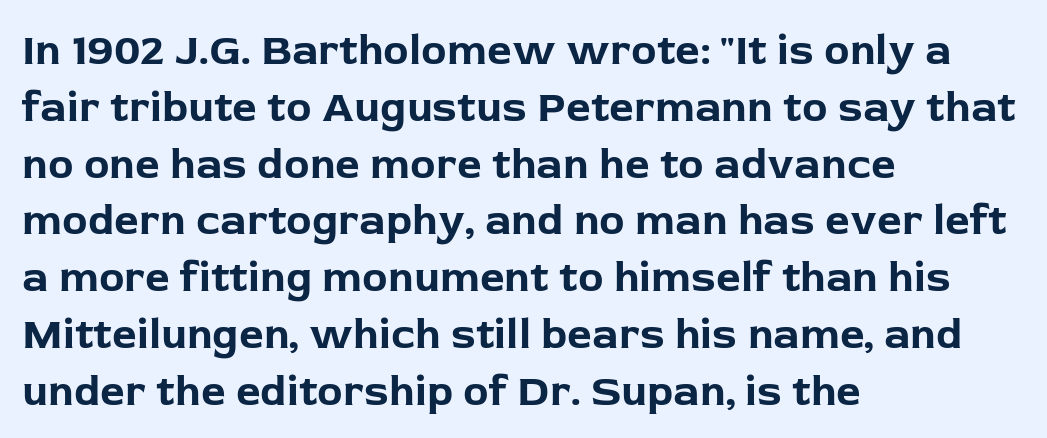
The image shows 43 px bold sans-serif type, upright; set left-aligned, normal line spacing (1.32x), normal letter spacing, not underlined; low stroke contrast and a medium x-height.
